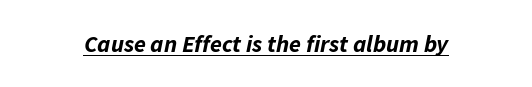
Q: Is the text bold? A: Yes.
Q: Is the text italic (slanted)? A: Yes, it leans right by about 11 degrees.
Q: Is the text underlined? A: Yes.
Q: Is the spacing between letters normal or unusually wide? A: Normal.
